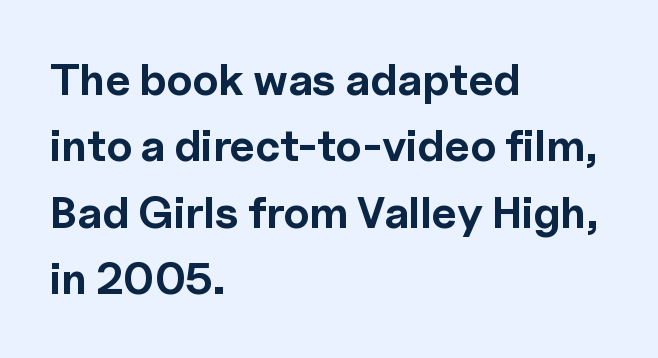
Q: Is the text bold? A: Yes.
Q: Is the text italic (slanted)? A: No, it is upright.
Q: Is the typeface a serif or a sans-serif typeface? A: Sans-serif.
Q: Is the text underlined? A: No.
Q: How is the paragraph aligned? A: Left-aligned.
Q: Is the spacing between letters normal or unusually wide? A: Normal.
Q: Is the spacing between lines tight, normal or loose? A: Normal.
Q: Width (condensed, normal, or wide)? A: Normal.
Q: x-height? A: Medium.
Q: Monospaced? A: No.
